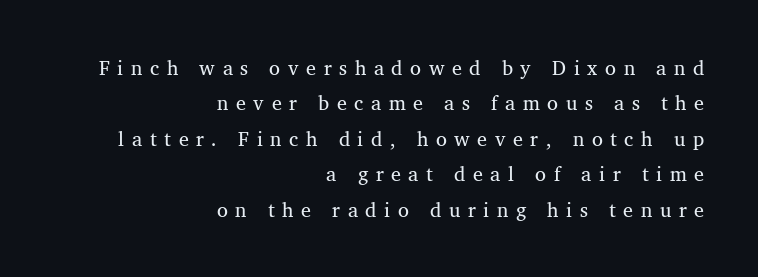
Q: Is the text bold? A: No.
Q: Is the text underlined? A: No.
Q: How is the paragraph aligned? A: Right-aligned.
Q: Is the spacing between letters normal or unusually wide? A: Unusually wide.
